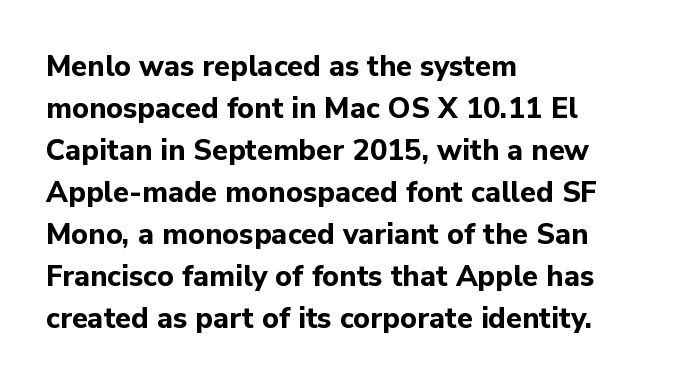
The image shows 29 px bold sans-serif type, upright; set left-aligned, normal line spacing (1.45x), normal letter spacing, not underlined; low stroke contrast and a medium x-height.
